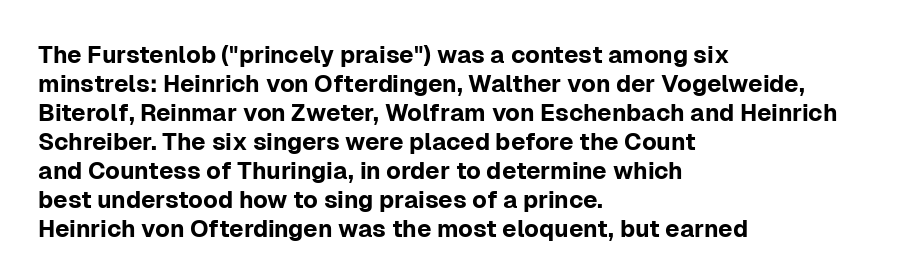
{"italic": "no", "underline": "no", "align": "left", "line_spacing_ratio": 1.21, "letter_spacing": "normal", "letter_spacing_em": 0.0, "glyph_px": 24}
